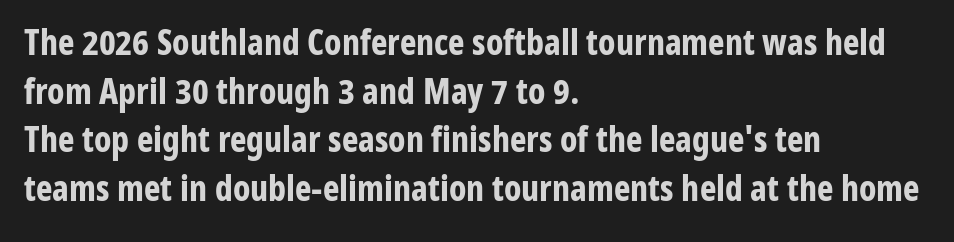
As a designer I'd log this as weight 700, bold. There is no visible air inserted between adjacent glyphs. A clean baseline with only descenders dipping below it. These lines were composed using upright roman letters. The face used here is proportionally spaced, like ordinary book or web type.
